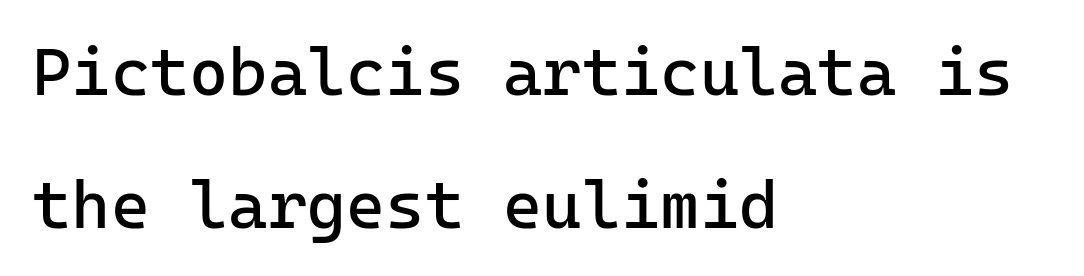
Q: Is the text bold? A: No.
Q: Is the text italic (slanted)? A: No, it is upright.
Q: Is the typeface a serif or a sans-serif typeface? A: Sans-serif.
Q: Is the text underlined? A: No.
Q: How is the paragraph aligned? A: Left-aligned.
Q: Is the spacing between letters normal or unusually wide? A: Normal.
Q: Is the spacing between lines tight, normal or loose? A: Loose.
Q: Width (condensed, normal, or wide)? A: Normal.
Q: Stroke contrast? A: Low.
Q: x-height? A: Medium.
Q: Monospaced? A: Yes.
